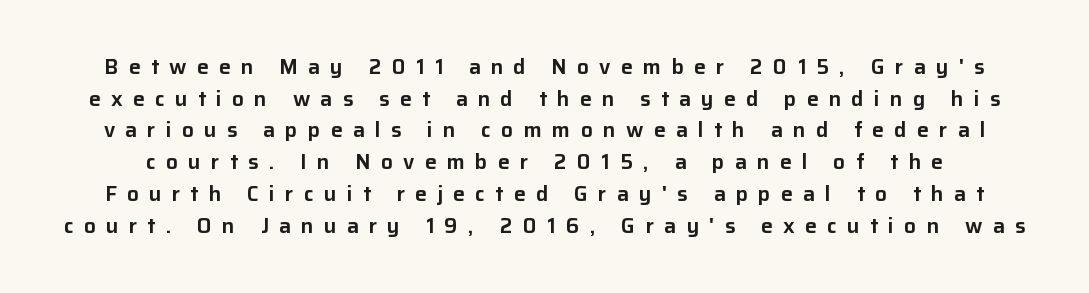
The image shows 21 px text type, upright; set normal line spacing (1.51x), unusually wide letter spacing (+0.49 em), not underlined.
